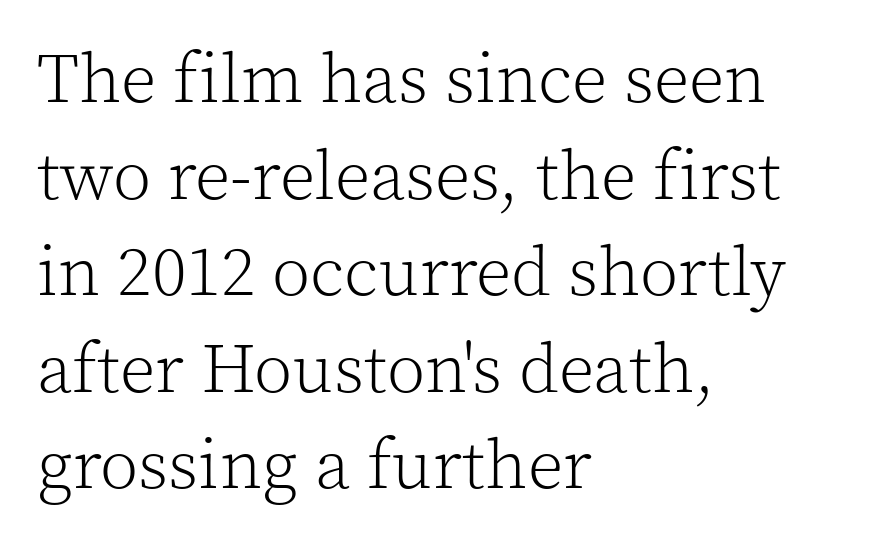
Q: Is the text bold? A: No.
Q: Is the text italic (slanted)? A: No, it is upright.
Q: Is the typeface a serif or a sans-serif typeface? A: Serif.
Q: Is the text underlined? A: No.
Q: How is the paragraph aligned? A: Left-aligned.
Q: Is the spacing between letters normal or unusually wide? A: Normal.
Q: Is the spacing between lines tight, normal or loose? A: Normal.
Q: Width (condensed, normal, or wide)? A: Normal.
Q: x-height? A: Medium.
Q: Monospaced? A: No.
